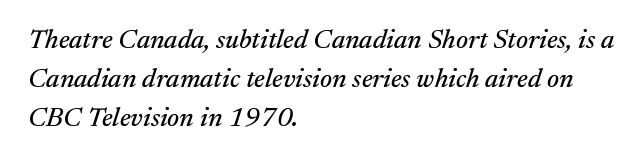
The image shows 27 px text type, italic (leaning right); set left-aligned, normal line spacing (1.44x), normal letter spacing, not underlined.
